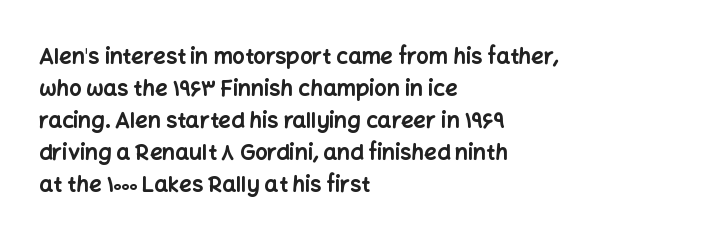
The image shows 22 px bold type, upright; set left-aligned, normal line spacing (1.45x), normal letter spacing, not underlined.
